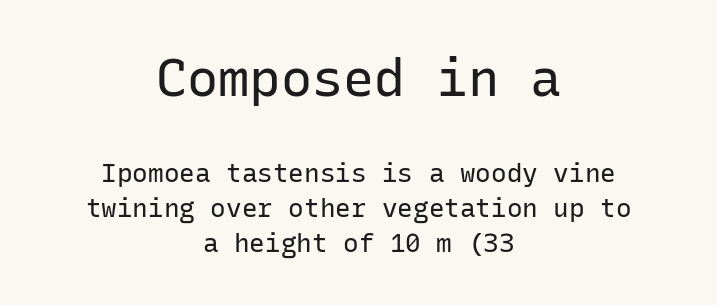
Looks like terminal output: every glyph gets an equal slot. Tracking here is standard; glyphs follow each other at the usual distance. The lettering stays uniformly vertical, giving the passage a roman look. Is the type heavy? It reads as light-to-regular instead. Normally led — the rows are evenly, conventionally spaced. Any mark beneath the type? The region is blank.
